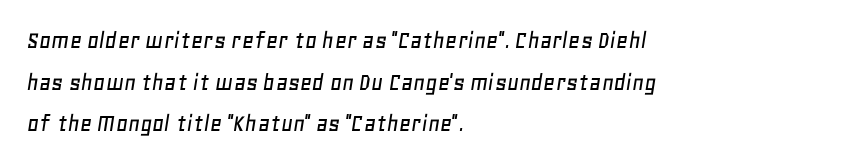
Q: Is the text italic (slanted)? A: Yes, it leans right by about 11 degrees.
Q: Is the text underlined? A: No.
Q: How is the paragraph aligned? A: Left-aligned.
Q: Is the spacing between letters normal or unusually wide? A: Normal.
Q: Is the spacing between lines tight, normal or loose? A: Normal.
